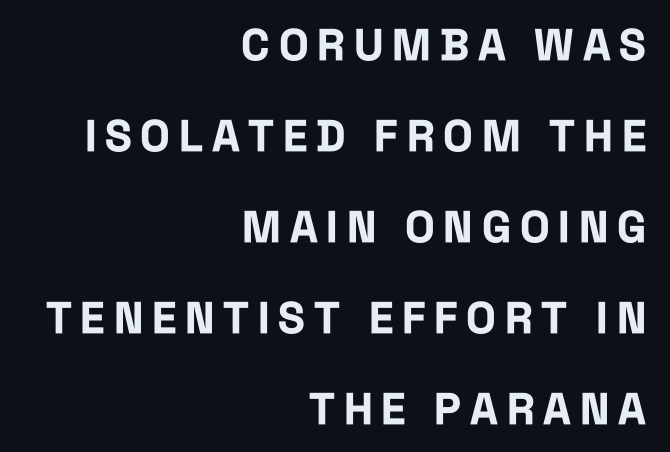
{"serif": "no", "italic": "no", "bold": "yes", "weight": "bold", "width": "condensed", "stroke_contrast": "low", "x_height": "large", "monospaced": "no", "underline": "no", "align": "right", "line_spacing": "loose", "line_spacing_ratio": 2.07, "letter_spacing": "wide", "letter_spacing_em": 0.2, "glyph_px": 44}
